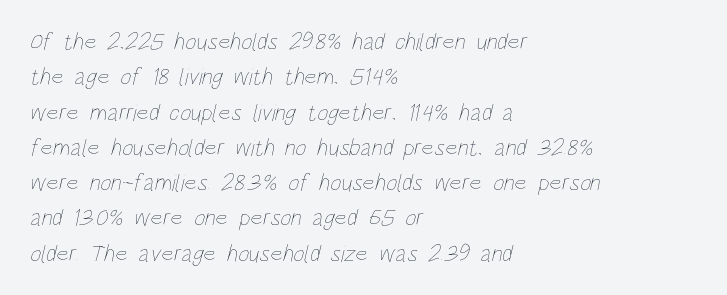
The image shows 24 px text type; set left-aligned, normal line spacing (1.47x), normal letter spacing, not underlined.
